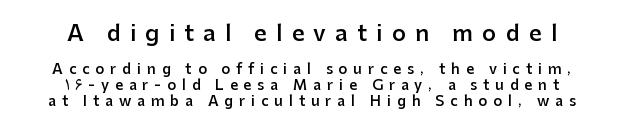
Q: Is the text bold? A: Semi-bold.
Q: Is the text italic (slanted)? A: No, it is upright.
Q: Is the text underlined? A: No.
Q: How is the paragraph aligned? A: Centered.
Q: Is the spacing between letters normal or unusually wide? A: Unusually wide.
Q: Is the spacing between lines tight, normal or loose? A: Tight.
Q: Which block of text is set in a larger size, the first (top) or the second (bottom)? A: The first (top) one.
